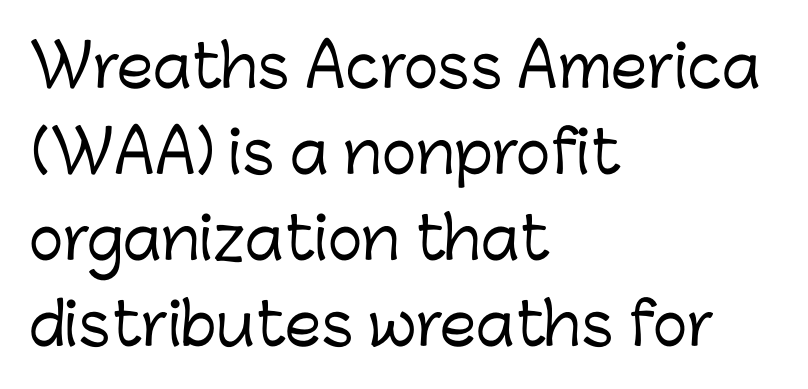
{"serif": "no", "italic": "no", "width": "normal", "stroke_contrast": "low", "x_height": "medium", "monospaced": "no", "underline": "no", "align": "left", "line_spacing": "normal", "line_spacing_ratio": 1.48, "letter_spacing": "normal", "letter_spacing_em": 0.0, "glyph_px": 58}
